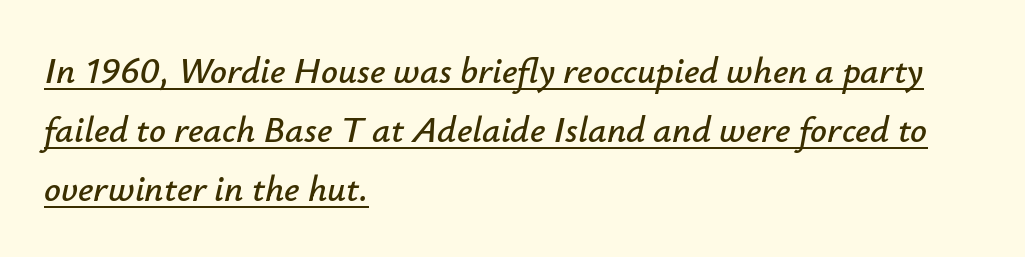
{"italic": "yes", "lean": "right", "slant_degrees": 12, "width": "normal", "stroke_contrast": "low", "x_height": "small", "monospaced": "no", "underline": "yes", "align": "left", "line_spacing": "normal", "line_spacing_ratio": 1.6, "letter_spacing": "normal", "letter_spacing_em": 0.0, "glyph_px": 37}
